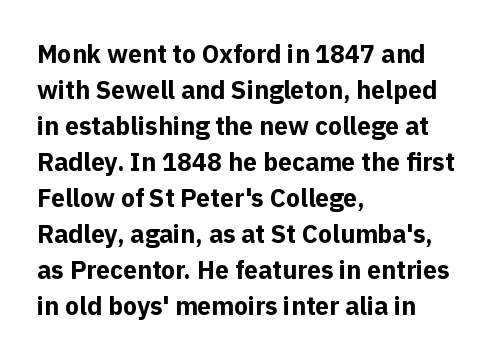
Nope, not italic — everything's standing straight. A normal amount of white space separates one row of letters from the next. Pretty heavy lettering here — definitely bold. Line starts are locked; line ends wander. Tracking here is standard; glyphs follow each other at the usual distance. Decoration check: the copy has no underline.
